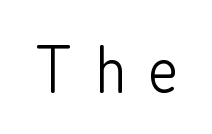
The weight tops out at a normal text grade. Is this a fixed-width face? No — the glyphs have proportional, varying widths. These lines have a slow, spaced-out rhythm from letter to letter. Each row of text sits above clean, open space. Posture: upright roman.
